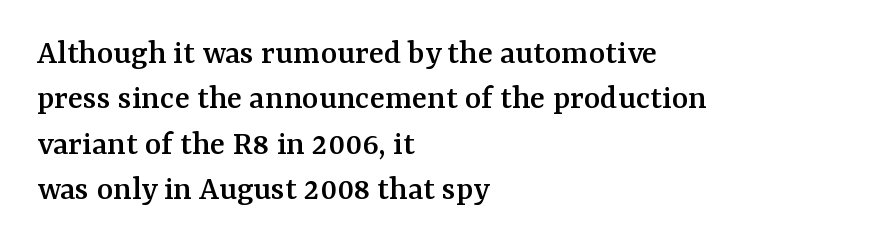
Q: Is the text italic (slanted)? A: No, it is upright.
Q: Is the typeface a serif or a sans-serif typeface? A: Serif.
Q: Is the text underlined? A: No.
Q: How is the paragraph aligned? A: Left-aligned.
Q: Is the spacing between letters normal or unusually wide? A: Normal.
Q: Is the spacing between lines tight, normal or loose? A: Normal.
Q: Width (condensed, normal, or wide)? A: Normal.
Q: Stroke contrast? A: Medium.
Q: x-height? A: Medium.
Q: Monospaced? A: No.
